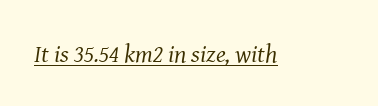
The image shows 25 px text type, italic (leaning right); set normal letter spacing, underlined.
